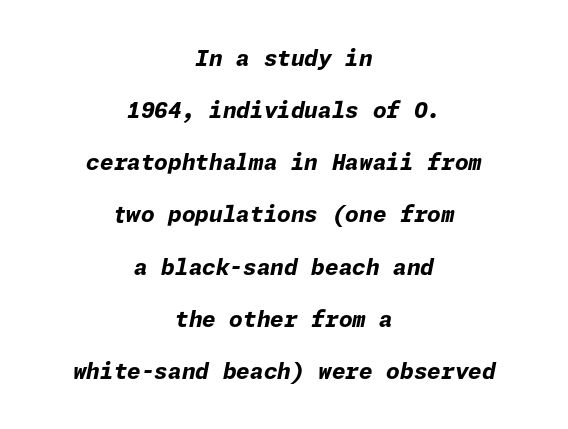
Q: Is the text bold? A: Yes.
Q: Is the text italic (slanted)? A: Yes, it leans right by about 11 degrees.
Q: Is the text underlined? A: No.
Q: How is the paragraph aligned? A: Centered.
Q: Is the spacing between letters normal or unusually wide? A: Normal.
Q: Is the spacing between lines tight, normal or loose? A: Loose.
